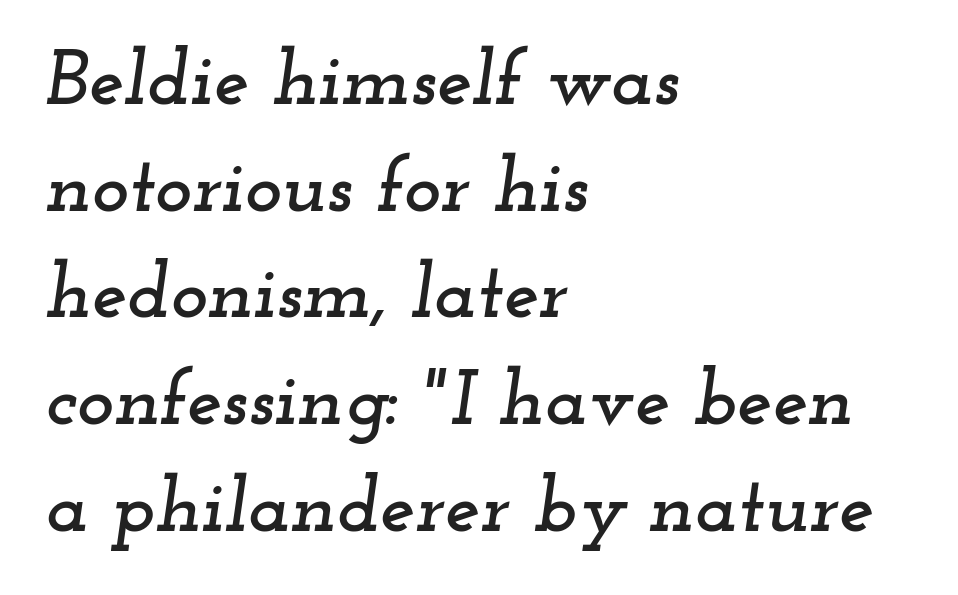
Any mark beneath the type? The region is blank. Note the varied advance widths — an 'i' is clearly narrower than an 'm'. Compared with typical paragraphs, the rows here are spaced about the same. Is this a sans? No — the strokes have serifs. The letters are slanted; this is an italic face.
